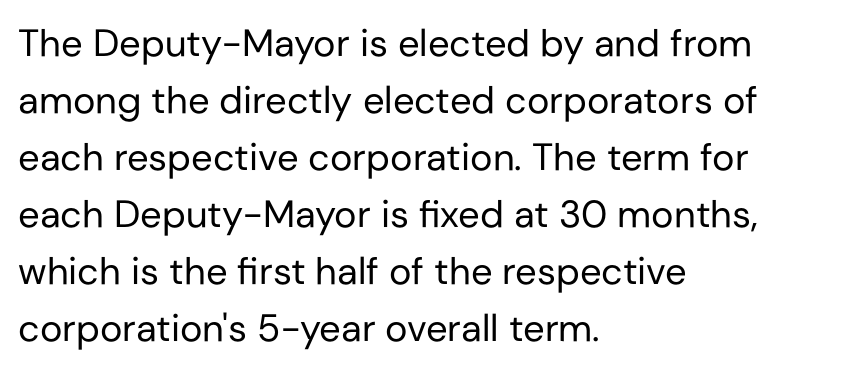
{"serif": "no", "italic": "no", "bold": "no", "weight": "regular", "width": "normal", "stroke_contrast": "low", "x_height": "medium", "monospaced": "no", "underline": "no", "align": "left", "line_spacing": "normal", "line_spacing_ratio": 1.5, "letter_spacing": "normal", "letter_spacing_em": 0.0, "glyph_px": 38}
